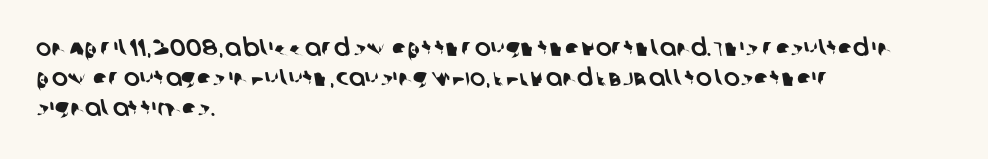
{"underline": "no", "align": "left", "line_spacing": "normal", "line_spacing_ratio": 1.25, "letter_spacing": "normal", "letter_spacing_em": 0.0, "glyph_px": 24}
